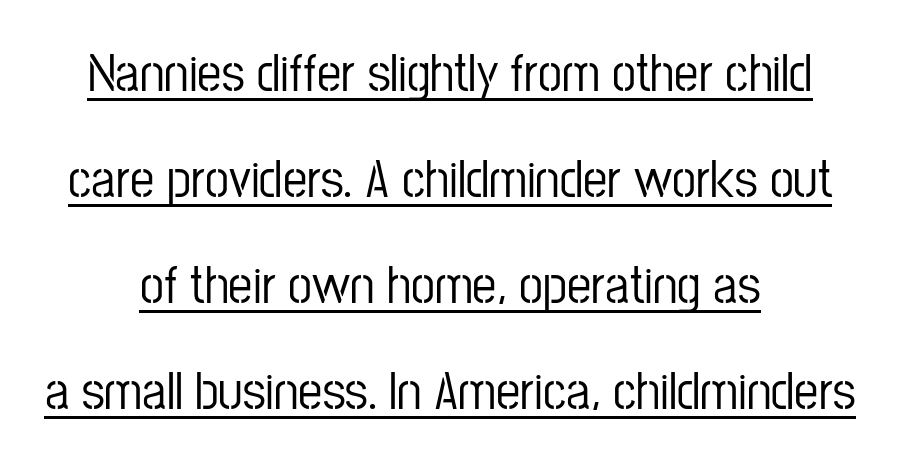
The passage shown stacks its lines with a broad gap. The face used here appears with an underline applied. The rendering keeps characters at their native spacing. The lines are quadded center. Do the letters lean? They stand straight.
